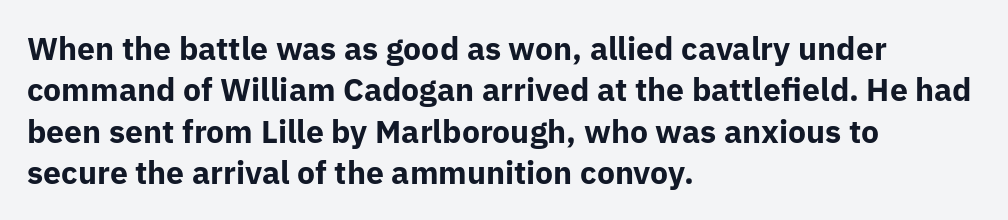
Q: Is the text bold? A: Yes.
Q: Is the text italic (slanted)? A: No, it is upright.
Q: Is the typeface a serif or a sans-serif typeface? A: Sans-serif.
Q: Is the text underlined? A: No.
Q: How is the paragraph aligned? A: Left-aligned.
Q: Is the spacing between letters normal or unusually wide? A: Normal.
Q: Is the spacing between lines tight, normal or loose? A: Normal.
Q: Width (condensed, normal, or wide)? A: Normal.
Q: Stroke contrast? A: Low.
Q: x-height? A: Medium.
Q: Monospaced? A: No.
